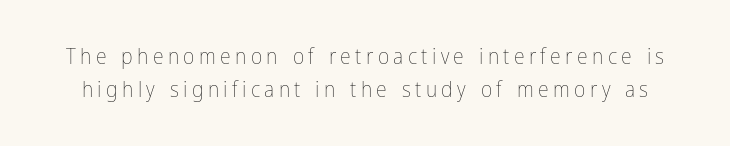
The passage shown is not underscored anywhere. These lines sit exactly where default settings would place them. The passage shown is not bold in any degree. Between one letter and the next there's a generous, obvious gap. A roman cut, with each character standing at attention.
